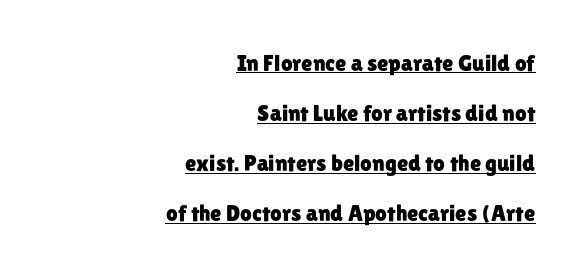
The type is set solid horizontally, with unmodified tracking. How would I describe the line gaps? Wide and relaxed. Line ends are locked; line starts wander. Is there an underline? Yes — a line sits under the letters. The typography opts for an upright posture over an oblique one.
